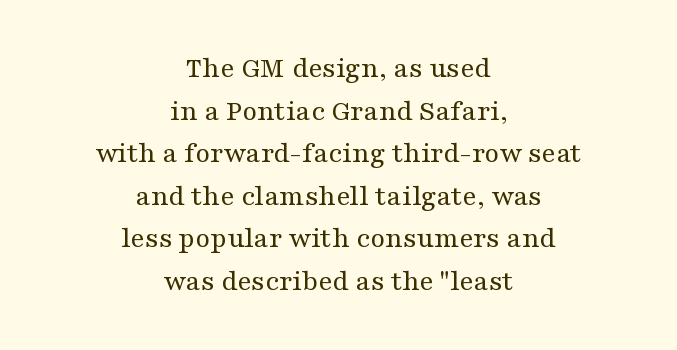
The image shows 30 px regular-weight, wide serif type, upright; set centered, normal line spacing (1.42x), normal letter spacing, not underlined; medium stroke contrast and a medium x-height.
